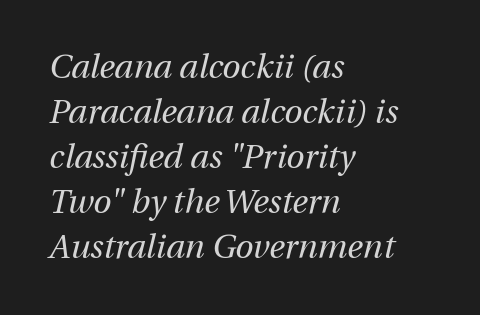
{"italic": "yes", "lean": "right", "slant_degrees": 12, "bold": "no", "weight": "regular", "width": "normal", "stroke_contrast": "medium", "x_height": "medium", "monospaced": "no", "underline": "no", "align": "left", "line_spacing": "normal", "line_spacing_ratio": 1.36, "letter_spacing": "normal", "letter_spacing_em": 0.0, "glyph_px": 33}
